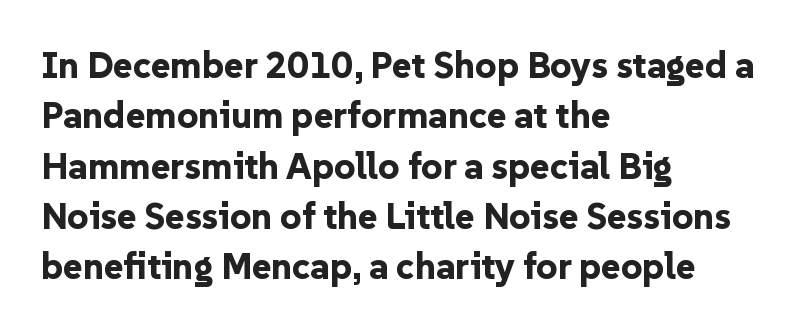
{"serif": "no", "italic": "no", "bold": "yes", "weight": "bold", "width": "normal", "stroke_contrast": "low", "x_height": "medium", "monospaced": "no", "underline": "no", "align": "left", "line_spacing": "normal", "line_spacing_ratio": 1.36, "letter_spacing": "normal", "letter_spacing_em": 0.0, "glyph_px": 37}
